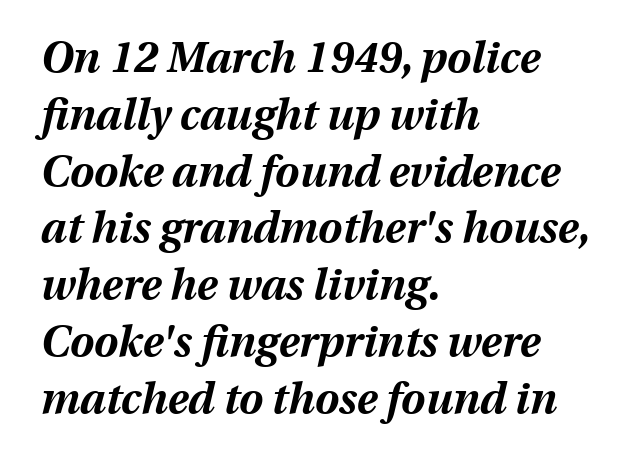
{"italic": "yes", "lean": "right", "slant_degrees": 13, "bold": "yes", "weight": "bold", "width": "normal", "stroke_contrast": "medium", "x_height": "medium", "monospaced": "no", "underline": "no", "align": "left", "line_spacing": "normal", "line_spacing_ratio": 1.32, "letter_spacing": "normal", "letter_spacing_em": 0.0, "glyph_px": 43}
